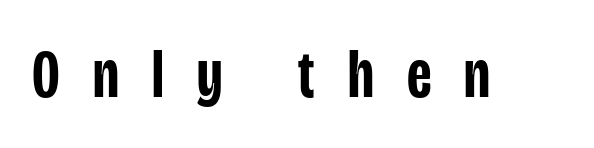
{"serif": "no", "italic": "no", "bold": "semi", "weight": "semibold", "width": "condensed", "stroke_contrast": "low", "x_height": "large", "monospaced": "no", "underline": "no", "letter_spacing": "wide", "letter_spacing_em": 0.48, "glyph_px": 69}
